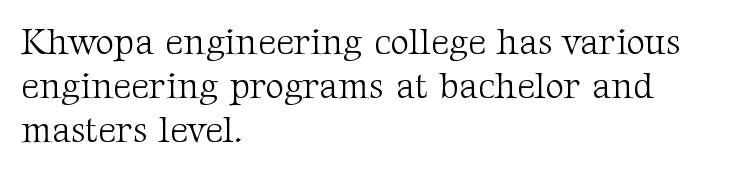
The image shows 36 px light serif type, upright; set left-aligned, line spacing 1.22x, normal letter spacing, not underlined; medium stroke contrast and a medium x-height.
